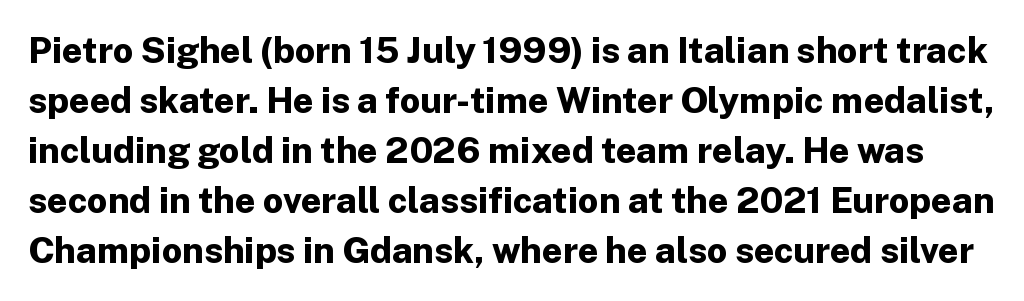
Q: Is the text bold? A: Yes.
Q: Is the text italic (slanted)? A: No, it is upright.
Q: Is the typeface a serif or a sans-serif typeface? A: Sans-serif.
Q: Is the text underlined? A: No.
Q: Is the spacing between letters normal or unusually wide? A: Normal.
Q: Is the spacing between lines tight, normal or loose? A: Normal.
Q: Width (condensed, normal, or wide)? A: Normal.
Q: Stroke contrast? A: Low.
Q: x-height? A: Medium.
Q: Monospaced? A: No.
